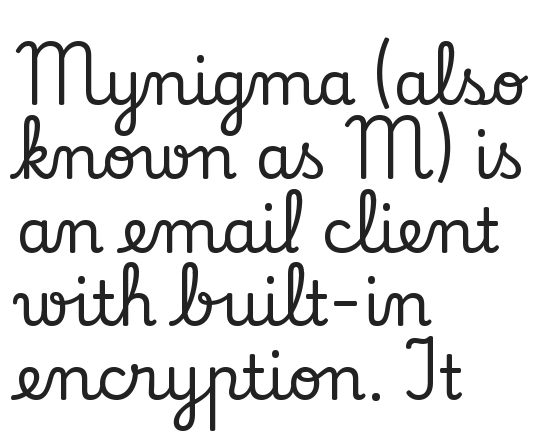
The image shows 61 px serif type, upright; set left-aligned, line spacing 1.21x, normal letter spacing, not underlined; low stroke contrast and a small x-height.
